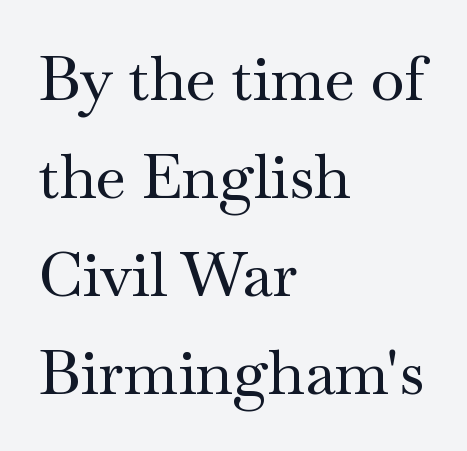
The image shows 62 px wide serif type, upright; set left-aligned, normal line spacing (1.58x), normal letter spacing, not underlined; medium stroke contrast and a small x-height.
